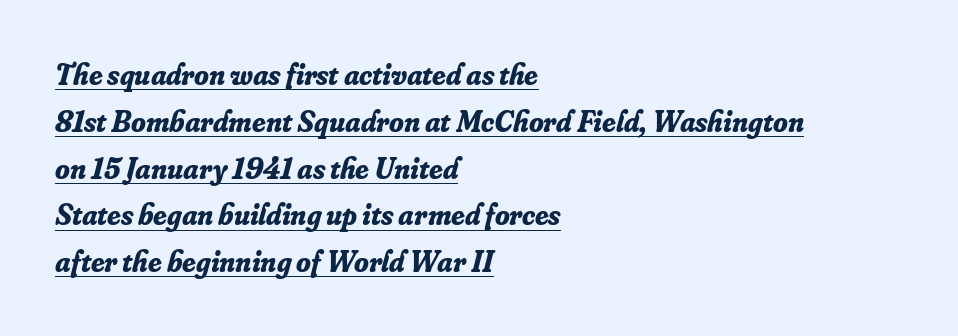
The image shows 30 px bold serif type, italic (leaning right); set left-aligned, normal line spacing (1.56x), normal letter spacing, underlined; low stroke contrast and a small x-height.
